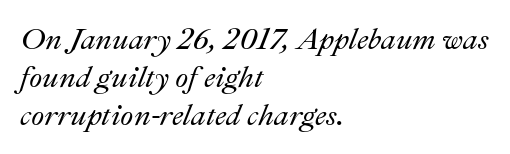
Looks like regular typesetting: each glyph gets only the width it needs. Descender tails drop into unmarked territory. Glyph-to-glyph distance matches everyday printed text. Line starts are locked; line ends wander. These lines sit exactly where default settings would place them. An italicized treatment has been applied to the whole sample.
